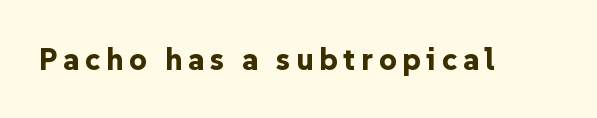
Q: Is the text bold? A: Yes.
Q: Is the text italic (slanted)? A: No, it is upright.
Q: Is the typeface a serif or a sans-serif typeface? A: Sans-serif.
Q: Is the text underlined? A: No.
Q: Width (condensed, normal, or wide)? A: Normal.
Q: Stroke contrast? A: Low.
Q: x-height? A: Medium.
Q: Monospaced? A: No.
